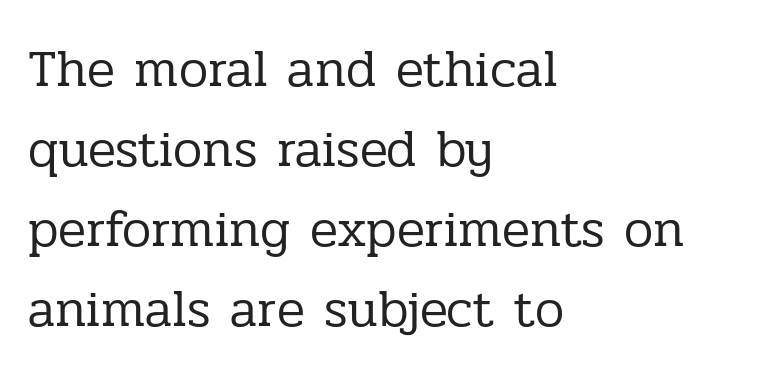
The image shows 52 px regular-weight serif type, upright; set left-aligned, normal line spacing (1.54x), normal letter spacing, not underlined; low stroke contrast and a medium x-height.
